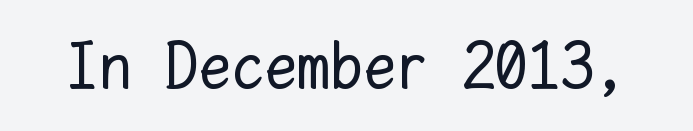
Is this a fixed-width face? Yes — each glyph sits in an identical cell. Is the letter spacing exaggerated? No — it looks like the ordinary default. The letters stand upright; this is a roman face. Summary of weight: not heavy and not bold. Letters rest on an invisible, unmarked baseline.
